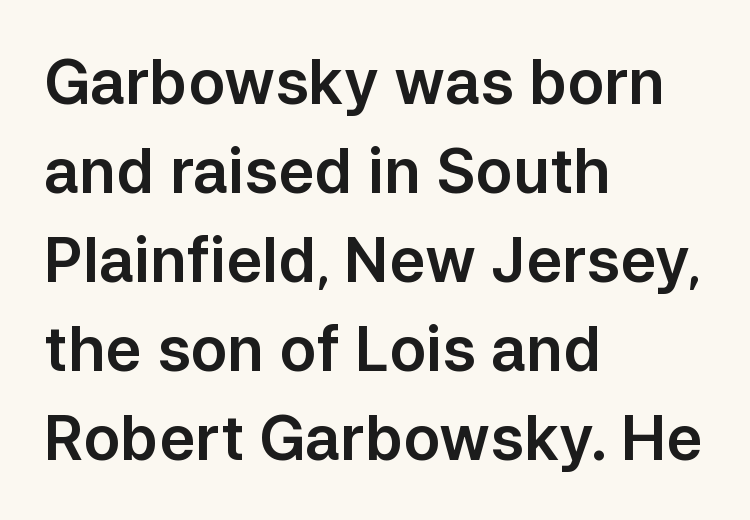
The image shows 61 px sans-serif type, upright; set left-aligned, normal line spacing (1.46x), normal letter spacing, not underlined; low stroke contrast and a medium x-height.
